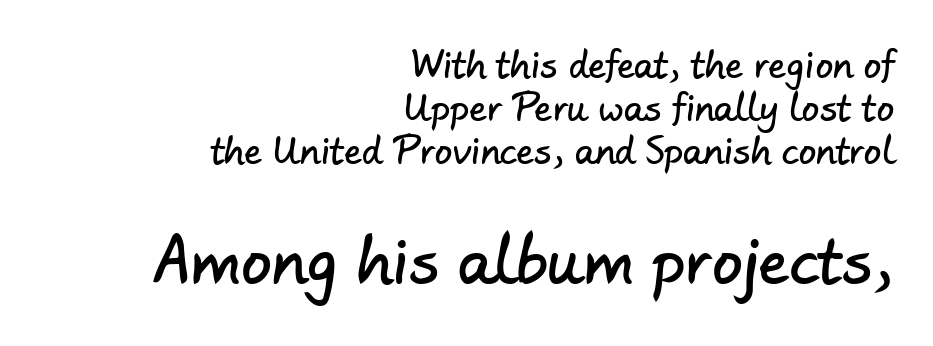
{"serif": "no", "width": "normal", "stroke_contrast": "low", "x_height": "small", "monospaced": "no", "underline": "no", "align": "right", "line_spacing_ratio": 1.23, "letter_spacing": "normal", "letter_spacing_em": 0.0, "larger_block": "second", "size_ratio": 1.74, "glyph_px": 61}
